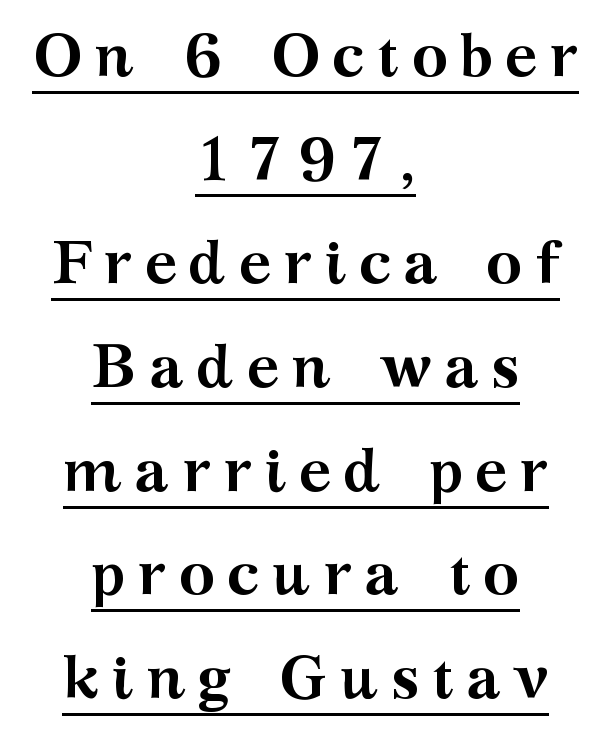
The image shows 61 px semibold, wide serif type, upright; set centered, normal line spacing (1.7x), unusually wide letter spacing (+0.2 em), underlined; medium stroke contrast and a medium x-height.
